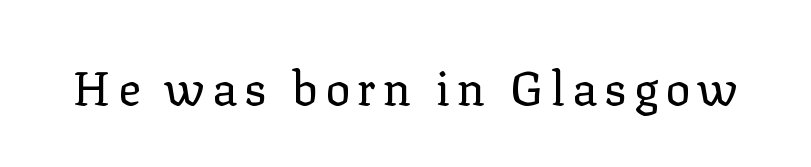
Q: Is the text bold? A: No.
Q: Is the text italic (slanted)? A: No, it is upright.
Q: Is the typeface a serif or a sans-serif typeface? A: Serif.
Q: Is the text underlined? A: No.
Q: Width (condensed, normal, or wide)? A: Normal.
Q: Stroke contrast? A: Low.
Q: x-height? A: Medium.
Q: Monospaced? A: No.
